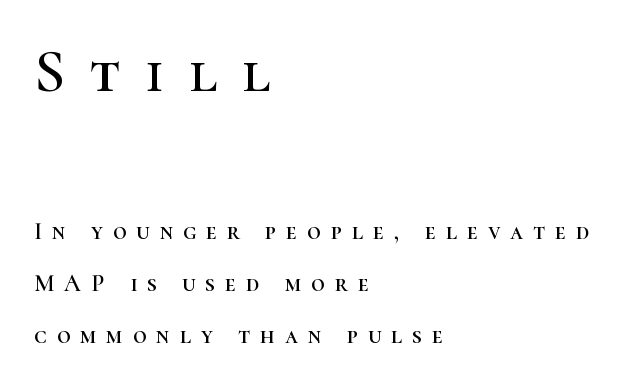
Is there much room between lines? Yes — plenty of vertical air separates them. If you drew a line through each stem, it would be perfectly vertical. The space beneath each line is pristine and unruled. Note the varied advance widths — an 'i' is clearly narrower than an 'm'. Short and long lines alike share a common starting point at left.
